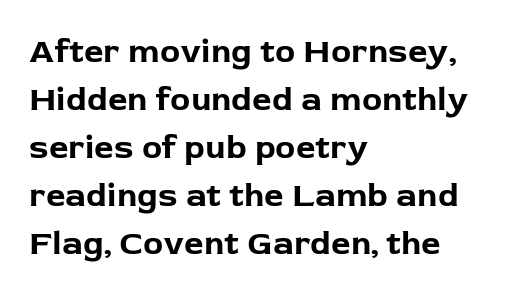
The image shows 34 px bold sans-serif type, upright; set left-aligned, normal line spacing (1.41x), normal letter spacing, not underlined; low stroke contrast and a medium x-height.
